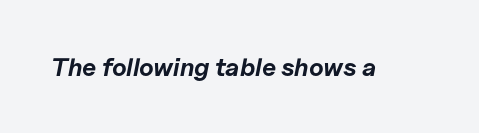
{"italic": "yes", "lean": "right", "slant_degrees": 11, "bold": "yes", "underline": "no", "letter_spacing": "normal", "letter_spacing_em": 0.0, "glyph_px": 25}
